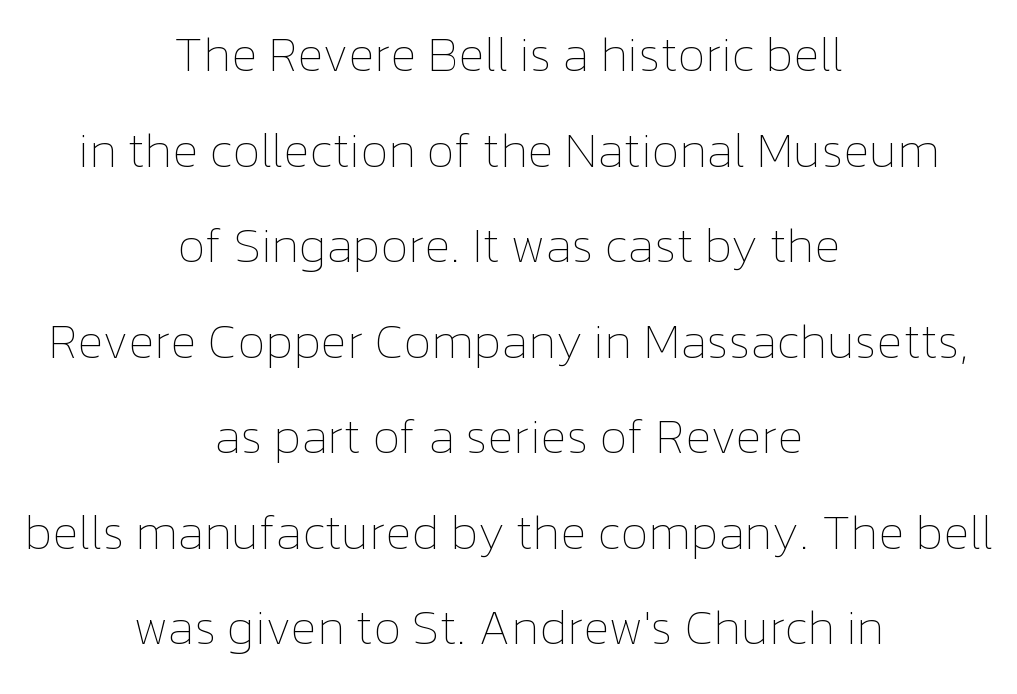
The image shows 49 px thin type, upright; set centered, loose line spacing (1.95x), normal letter spacing, not underlined; low stroke contrast and a medium x-height.
